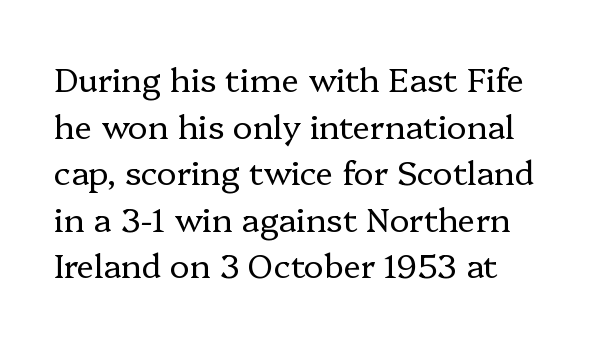
Posture: vertical. Vertically, the passage feels balanced, rows spaced as you'd expect. Alignment: flush left. Spacing verdict: proportional, widths tailored to each character. The letterforms sit shoulder to shoulder at normal distance.
